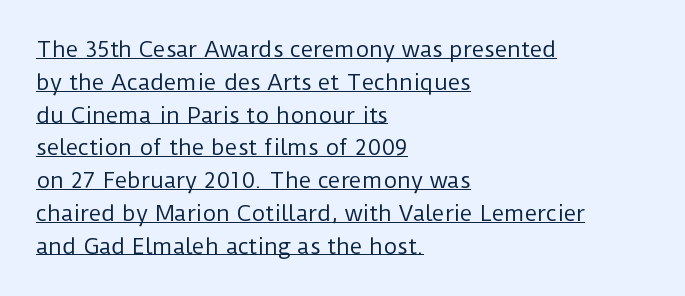
Q: Is the text bold? A: No.
Q: Is the text italic (slanted)? A: No, it is upright.
Q: Is the text underlined? A: Yes.
Q: How is the paragraph aligned? A: Left-aligned.
Q: Is the spacing between letters normal or unusually wide? A: Normal.
Q: Is the spacing between lines tight, normal or loose? A: Normal.
